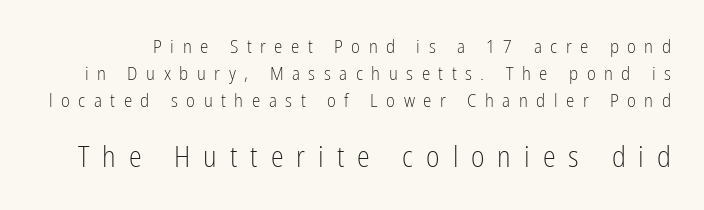
Q: Is the text bold? A: No.
Q: Is the text italic (slanted)? A: No, it is upright.
Q: Is the typeface a serif or a sans-serif typeface? A: Sans-serif.
Q: Is the text underlined? A: No.
Q: Is the spacing between letters normal or unusually wide? A: Unusually wide.
Q: Is the spacing between lines tight, normal or loose? A: Normal.
Q: Which block of text is set in a larger size, the first (top) or the second (bottom)? A: The second (bottom) one.
Q: Width (condensed, normal, or wide)? A: Condensed.
Q: Stroke contrast? A: Low.
Q: x-height? A: Medium.
Q: Monospaced? A: No.
